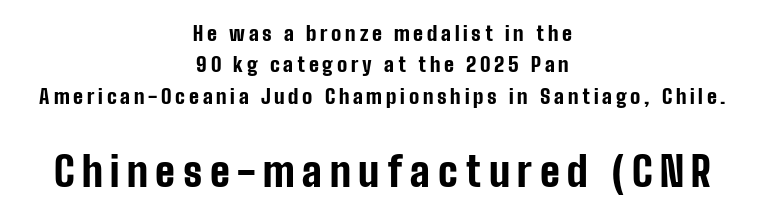
Does the copy run flush right? No — it is centered line by line. Unlike a traditional serif, this face leaves its strokes unadorned. Note the varied advance widths — an 'i' is clearly narrower than an 'm'. Vertical strokes here are truly vertical. Which of the two is more prominent by size? The second, at the bottom.
